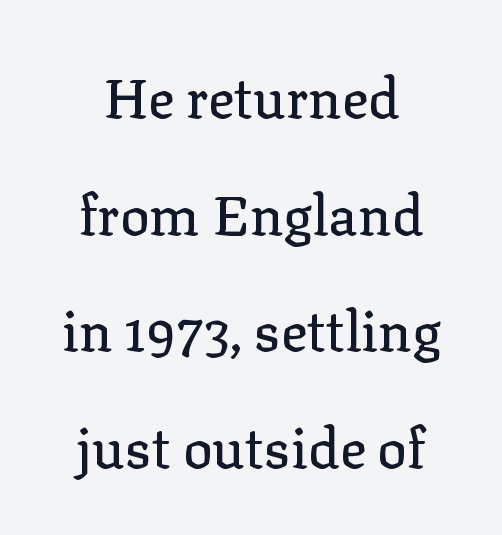
The designer went with a serif here, giving each stem small feet. Beneath every word, the page is bare. In terms of posture, this sample is upright. Successive baselines arrive slowly, with a big drop between each. Character widths vary here, with narrow letters taking less room than wide ones.
